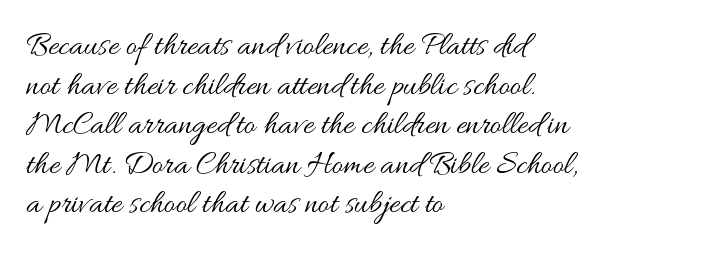
The image shows 33 px regular-weight, wide type; set left-aligned, line spacing 1.2x, normal letter spacing, not underlined; medium stroke contrast and a small x-height.
